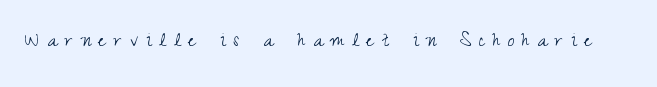
Q: Is the text bold? A: No.
Q: Is the text italic (slanted)? A: No, it is upright.
Q: Is the text underlined? A: No.
Q: Is the spacing between letters normal or unusually wide? A: Unusually wide.
